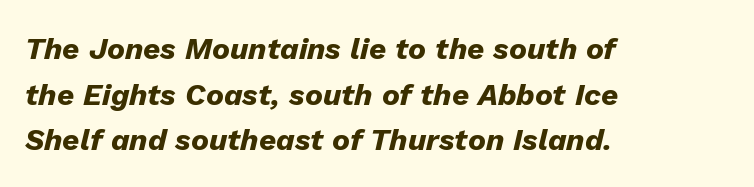
Q: Is the text bold? A: Yes.
Q: Is the text italic (slanted)? A: Yes, it leans right by about 13 degrees.
Q: Is the text underlined? A: No.
Q: How is the paragraph aligned? A: Left-aligned.
Q: Is the spacing between letters normal or unusually wide? A: Normal.
Q: Is the spacing between lines tight, normal or loose? A: Normal.
Q: Width (condensed, normal, or wide)? A: Normal.
Q: Stroke contrast? A: Low.
Q: x-height? A: Medium.
Q: Monospaced? A: No.
